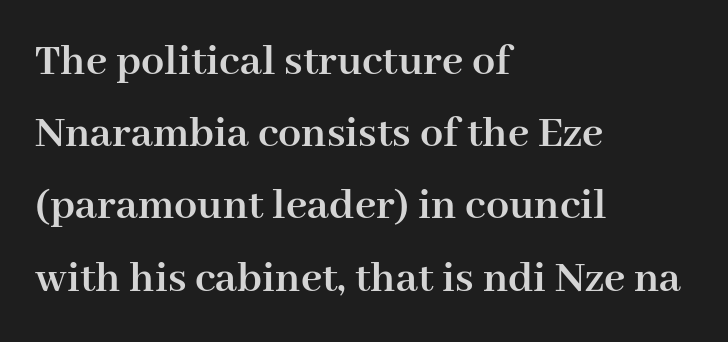
The letters stand upright; this is a roman face. Strokes here are thick enough to call this a true bold. These lines are rendered in a variable-pitch font. This sample uses a serif face. Bare-footed words on every line. The text block is weighted toward the left margin, trailing off unevenly rightward.
